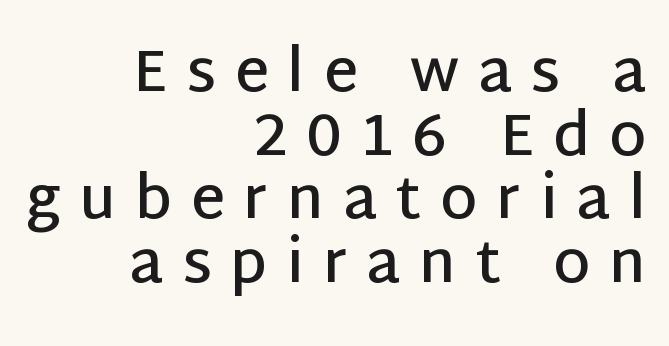
The image shows 59 px semibold sans-serif type, upright; set right-aligned, tight line spacing (1.08x), unusually wide letter spacing (+0.32 em), not underlined; low stroke contrast and a large x-height.
